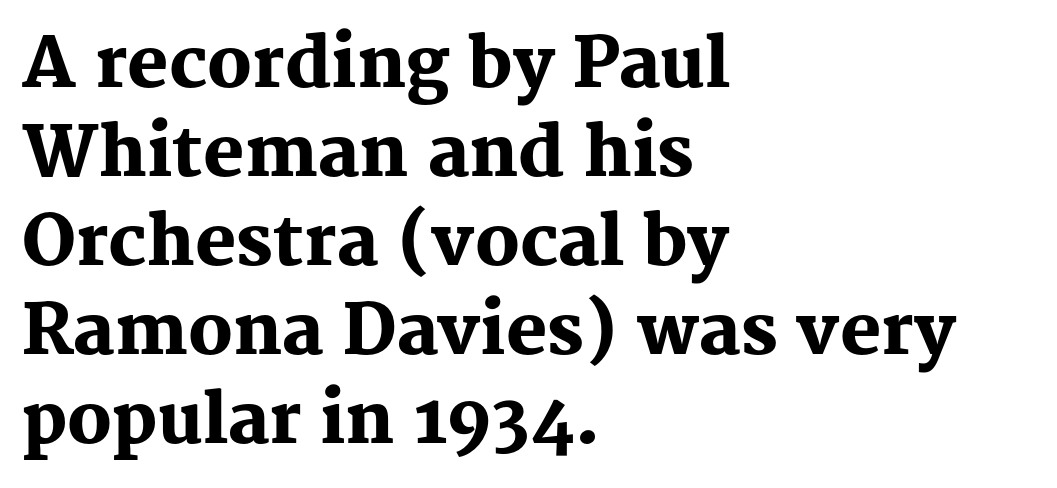
The image shows 69 px heavy serif type, upright; set left-aligned, normal line spacing (1.29x), normal letter spacing, not underlined; medium stroke contrast and a medium x-height.
